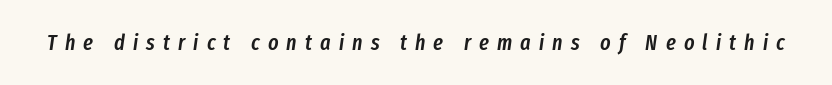
The image shows 22 px text type, italic (leaning right); set unusually wide letter spacing (+0.37 em), not underlined.
